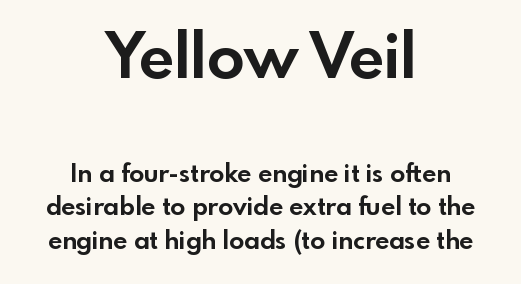
Q: Is the text bold? A: Yes.
Q: Is the text italic (slanted)? A: No, it is upright.
Q: Is the typeface a serif or a sans-serif typeface? A: Sans-serif.
Q: Is the text underlined? A: No.
Q: How is the paragraph aligned? A: Centered.
Q: Is the spacing between letters normal or unusually wide? A: Normal.
Q: Is the spacing between lines tight, normal or loose? A: Normal.
Q: Which block of text is set in a larger size, the first (top) or the second (bottom)? A: The first (top) one.
Q: Width (condensed, normal, or wide)? A: Normal.
Q: x-height? A: Small.
Q: Monospaced? A: No.
